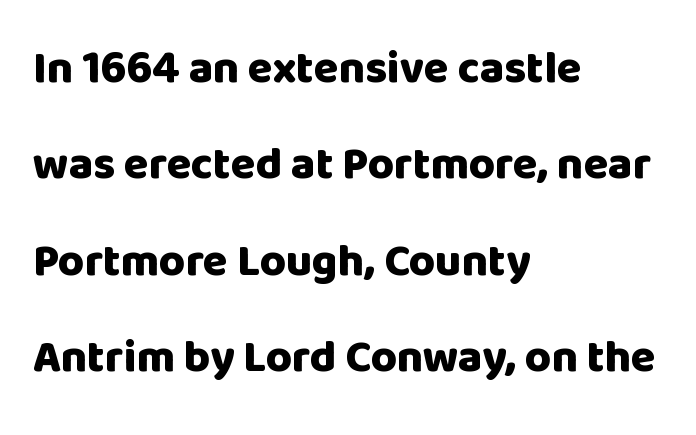
The image shows 45 px heavy sans-serif type, upright; set left-aligned, loose line spacing (2.14x), normal letter spacing, not underlined; low stroke contrast and a large x-height.
